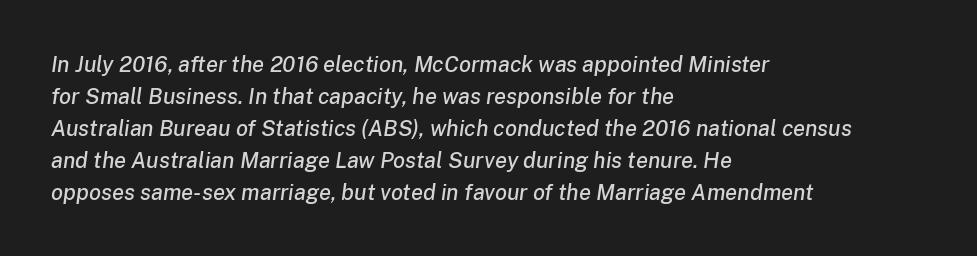
Nothing unusual about the tracking: characters are spaced as the font intends. The vertical gap from one line to the next is medium. The lines are quadded left. The specimen reads as italic at a glance.
